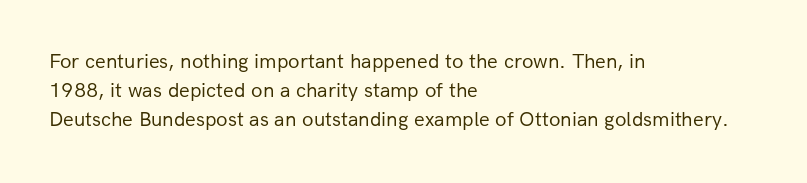
Tracking here is standard; glyphs follow each other at the usual distance. Heft: none added — not bold. These lines are set flush left with a ragged right edge. The letters stand straight up with perfectly vertical stems. Has an underline been added? It has not.
